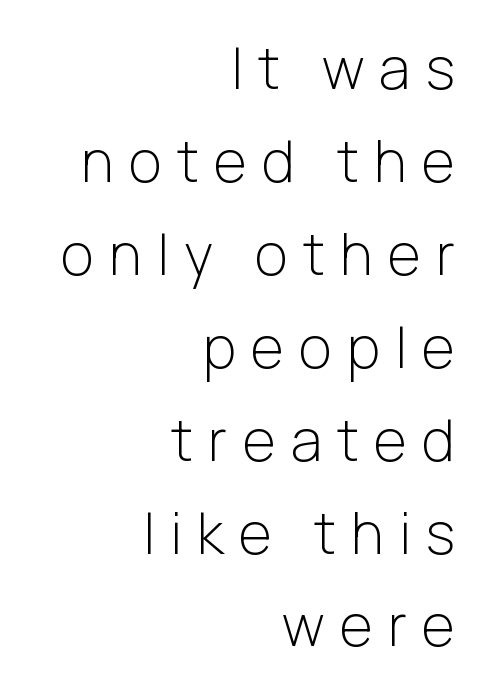
{"serif": "no", "italic": "no", "bold": "no", "weight": "light", "width": "normal", "stroke_contrast": "low", "x_height": "medium", "monospaced": "no", "underline": "no", "align": "right", "line_spacing": "normal", "line_spacing_ratio": 1.63, "letter_spacing": "wide", "letter_spacing_em": 0.27, "glyph_px": 57}
